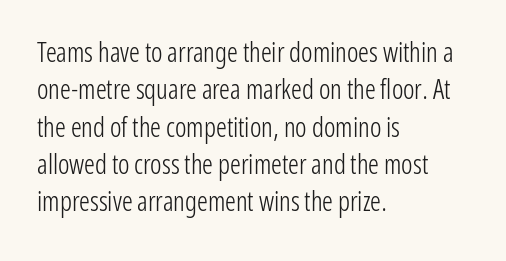
Interline gaps are of average width in this sample. Inter-character spacing is left at the font's built-in metrics. If you drew a line through each stem, it would be perfectly vertical. Words float on clear page, feet unadorned. Each line starts at the same left margin while the right side varies.
